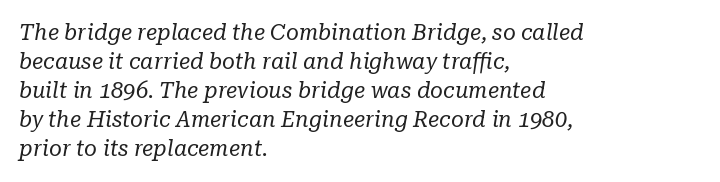
Clear beneath every line of the passage. You can tell it's italic because the verticals aren't actually vertical. Whoever set this chose a conventional vertical rhythm. The typeface has the unassuming heft of standard copy or less. Casual observation: everything's shoved over to the left. Glyph-to-glyph distance matches everyday printed text.
